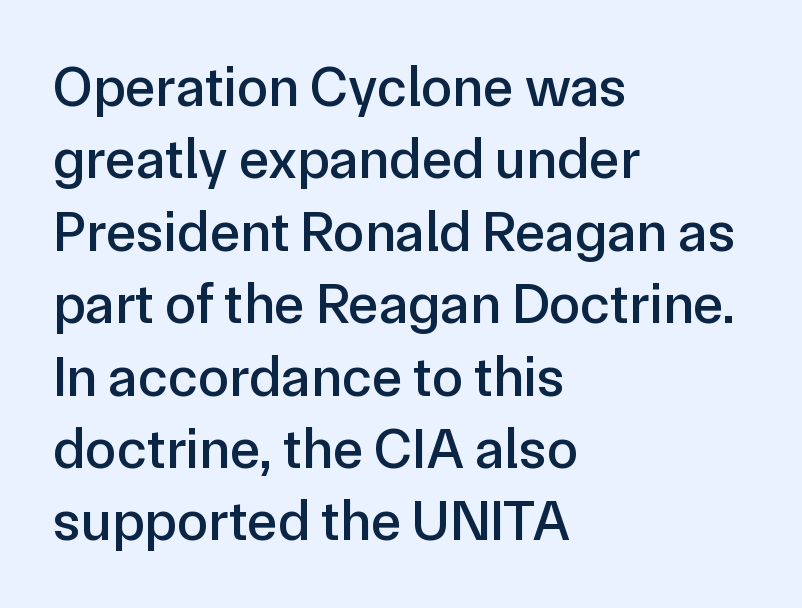
Do the characters align in a grid? No, the font is proportional. Observe the ordinary spacing: letters are neighbours, not strangers. The letters carry no serifs — their stems end cleanly without finishing strokes. Underlining? Definitely not there.
